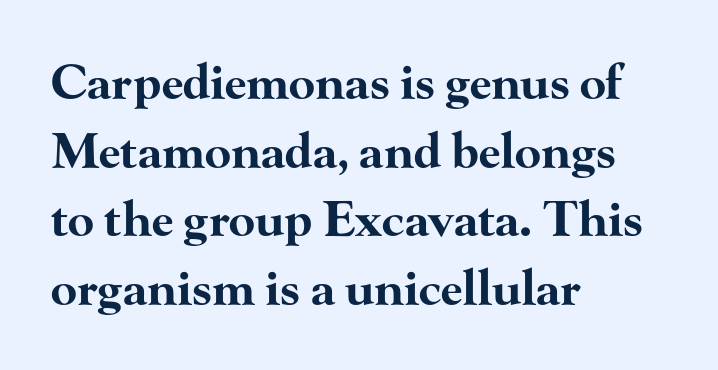
The image shows 48 px bold, wide serif type, upright; set left-aligned, normal line spacing (1.43x), normal letter spacing, not underlined; high stroke contrast and a small x-height.
